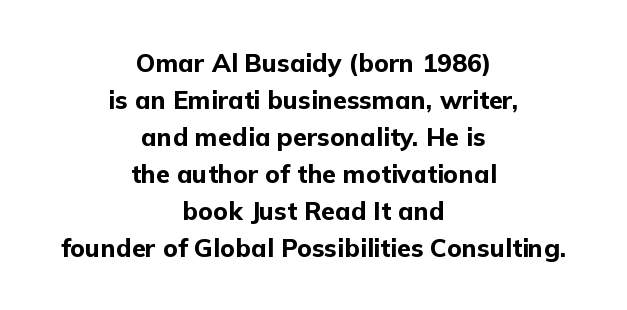
Q: Is the text bold? A: Yes.
Q: Is the text italic (slanted)? A: No, it is upright.
Q: Is the text underlined? A: No.
Q: How is the paragraph aligned? A: Centered.
Q: Is the spacing between letters normal or unusually wide? A: Normal.
Q: Is the spacing between lines tight, normal or loose? A: Normal.
